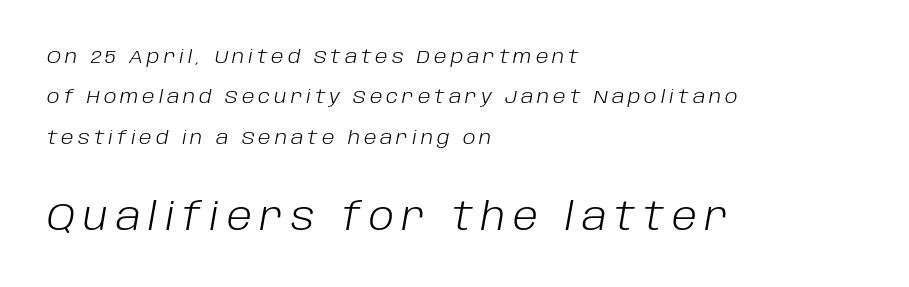
The image shows 38 px light type, italic (leaning right); set left-aligned, loose line spacing (2.13x), unusually wide letter spacing (+0.21 em), not underlined; the second (bottom) block is 2.0x larger; low stroke contrast and a large x-height.
